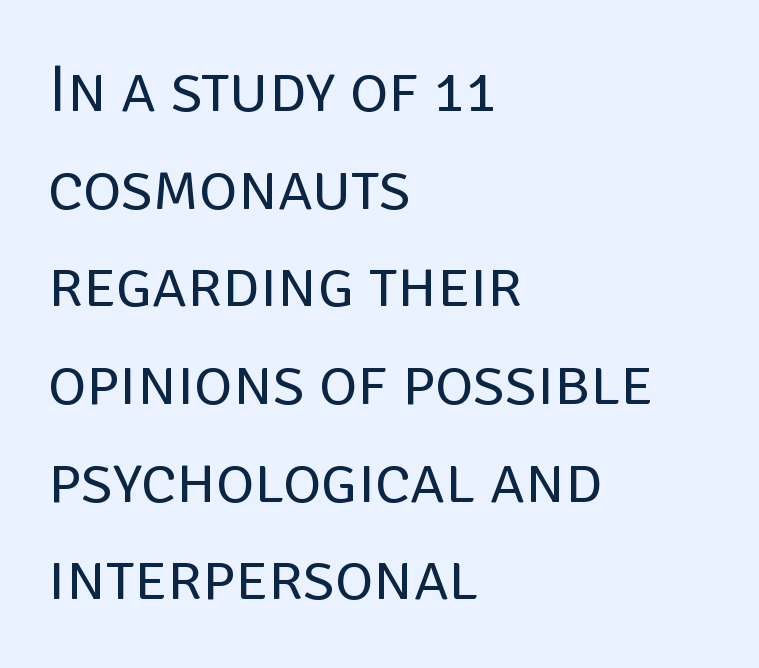
{"serif": "no", "italic": "no", "bold": "no", "weight": "regular", "width": "normal", "stroke_contrast": "low", "x_height": "large", "monospaced": "no", "underline": "no", "align": "left", "line_spacing": "normal", "line_spacing_ratio": 1.48, "letter_spacing": "normal", "letter_spacing_em": 0.0, "glyph_px": 66}
